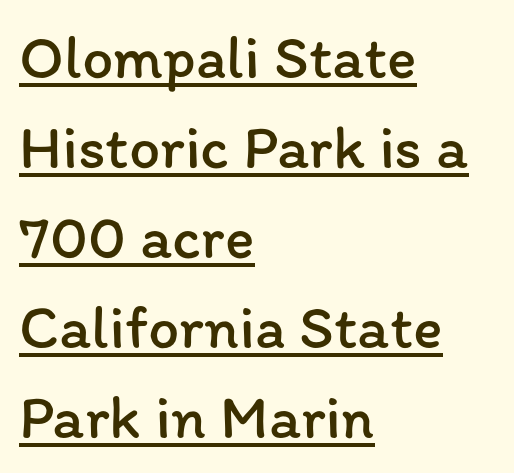
{"italic": "no", "bold": "no", "weight": "regular", "width": "normal", "stroke_contrast": "low", "x_height": "medium", "monospaced": "no", "underline": "yes", "align": "left", "line_spacing": "normal", "line_spacing_ratio": 1.45, "letter_spacing": "normal", "letter_spacing_em": 0.0, "glyph_px": 62}
